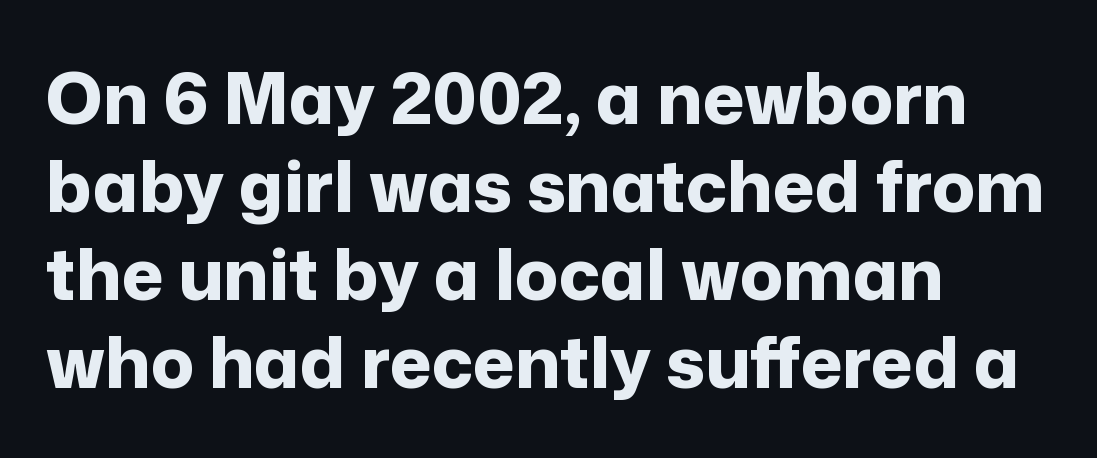
The image shows 71 px bold sans-serif type, upright; set left-aligned, line spacing 1.24x, normal letter spacing, not underlined; low stroke contrast and a medium x-height.
